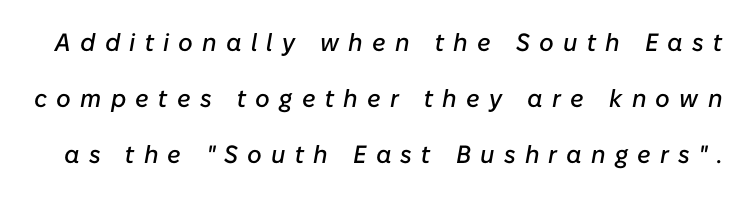
Would a proofreader flag this as italicized? Yes. You could only call the tracking loose — the letters float apart. The passage shown stacks its lines with a broad gap. The words here are not underlined.
